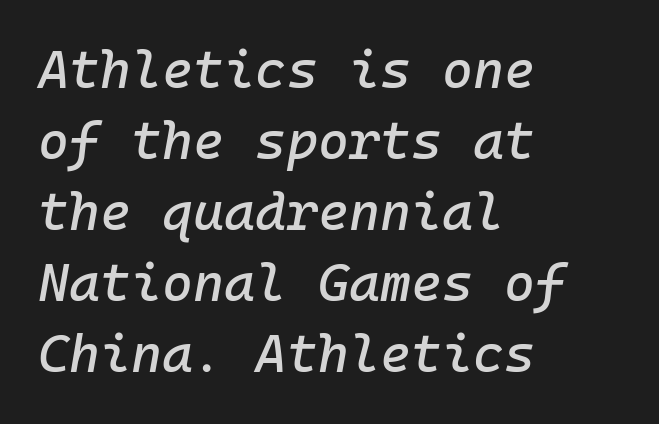
The image shows 53 px text type, italic (leaning right), monospaced; set left-aligned, normal line spacing (1.34x), normal letter spacing, not underlined; low stroke contrast and a medium x-height.
